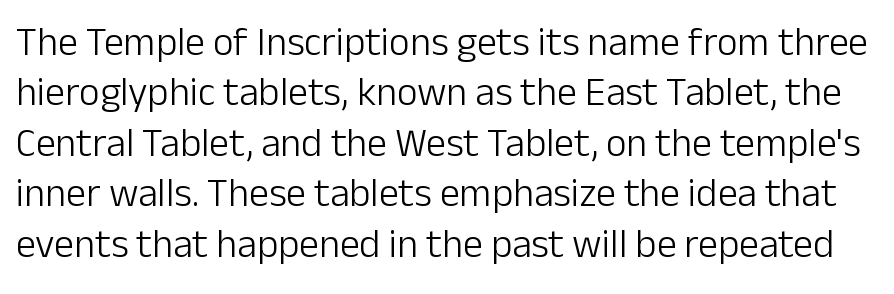
{"serif": "no", "italic": "no", "bold": "no", "weight": "light", "width": "normal", "stroke_contrast": "low", "x_height": "medium", "monospaced": "no", "underline": "no", "line_spacing": "normal", "line_spacing_ratio": 1.26, "letter_spacing": "normal", "letter_spacing_em": 0.0, "glyph_px": 40}
